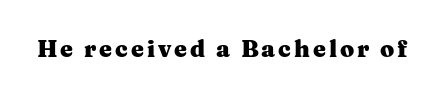
The words here are not underlined. Ascenders rise straight up at ninety degrees. What weight is shown? A full bold with thick strokes.
